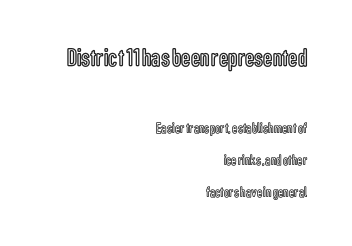
It's the straight-up-and-down kind of type. Whoever set this made the first block the dominant, larger element. Visually the block forms a straight wall on the right and a jagged coastline on the left. Quick note: interline space is abundant. Observe the ordinary spacing: letters are neighbours, not strangers. Nobody drew a line under any word here.
